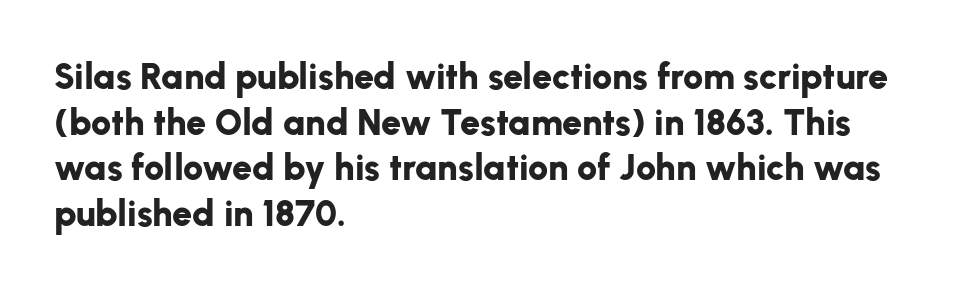
{"serif": "no", "italic": "no", "bold": "yes", "weight": "bold", "width": "normal", "stroke_contrast": "low", "x_height": "medium", "monospaced": "no", "underline": "no", "align": "left", "line_spacing": "normal", "line_spacing_ratio": 1.27, "letter_spacing": "normal", "letter_spacing_em": 0.0, "glyph_px": 36}
